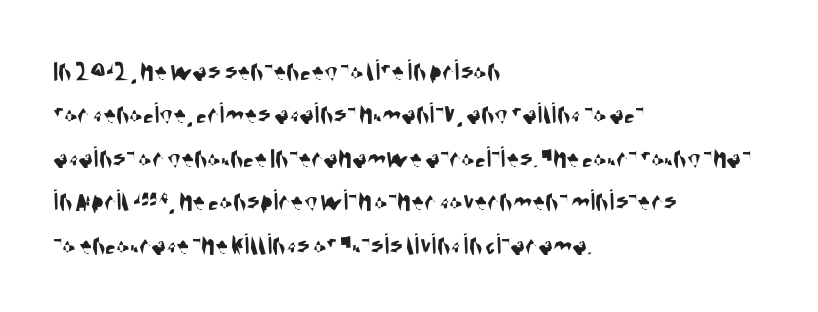
{"serif": "no", "width": "condensed", "stroke_contrast": "medium", "x_height": "large", "monospaced": "no", "underline": "no", "align": "left", "line_spacing": "normal", "line_spacing_ratio": 1.4, "letter_spacing": "normal", "letter_spacing_em": 0.0, "glyph_px": 31}
